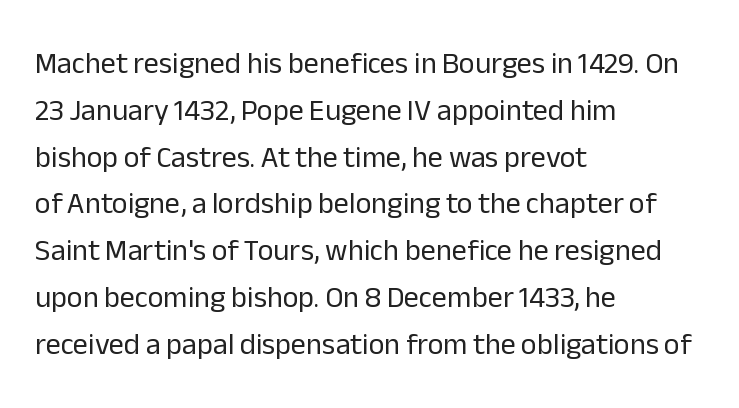
These lines are composed in type without serifs. Where is the straight margin? On the left. One glance says typical: line gaps are just what's usual. This is not heavy type; no bold has been used. Students, note that the glyphs here touch the page at normal intervals. The space beneath each line is pristine and unruled.
